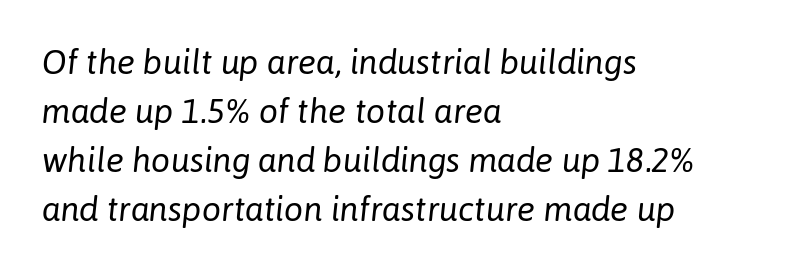
The rendering keeps characters at their native spacing. Whoever set this chose a conventional vertical rhythm. Is the type heavy? It reads as light-to-regular instead. Horizontally, the lines are justified to the leading edge only. The face used here is proportionally spaced, like ordinary book or web type. Designer's note — italics engaged.
